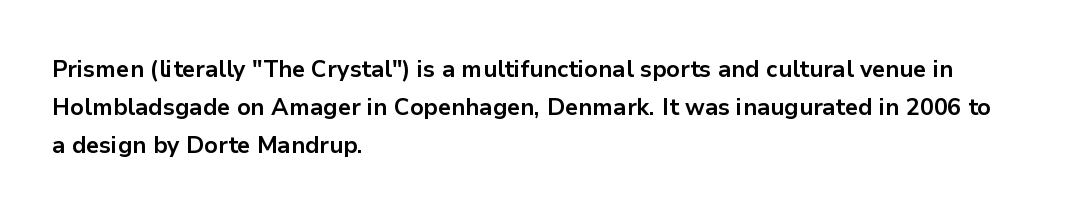
The image shows 24 px bold type, upright; set left-aligned, normal line spacing (1.59x), normal letter spacing, not underlined.
